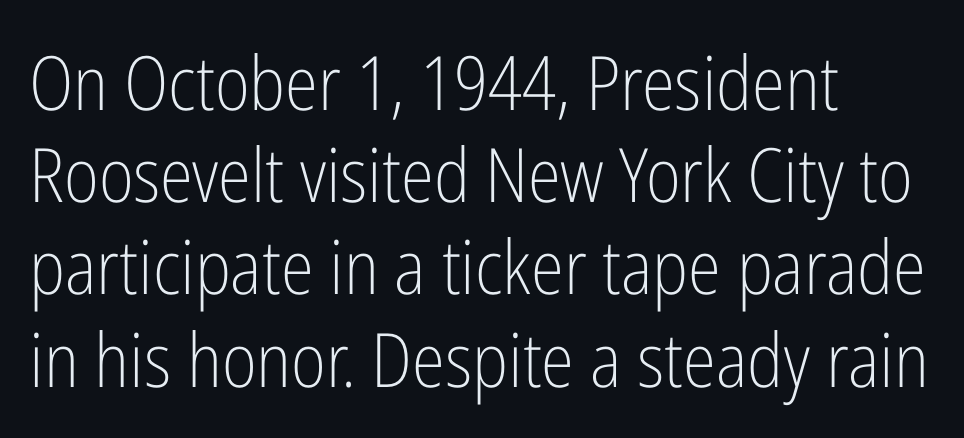
{"serif": "no", "italic": "no", "bold": "no", "weight": "light", "width": "condensed", "stroke_contrast": "low", "x_height": "medium", "monospaced": "no", "underline": "no", "align": "left", "line_spacing_ratio": 1.23, "letter_spacing": "normal", "letter_spacing_em": 0.0, "glyph_px": 75}
